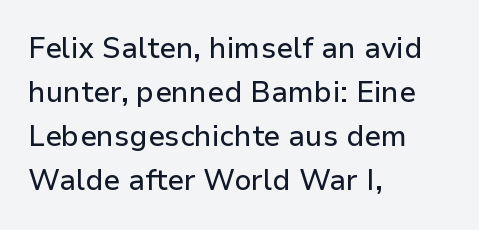
{"serif": "no", "italic": "no", "width": "normal", "stroke_contrast": "low", "x_height": "medium", "monospaced": "no", "underline": "no", "align": "left", "line_spacing": "normal", "line_spacing_ratio": 1.52, "letter_spacing": "normal", "letter_spacing_em": 0.0, "glyph_px": 29}
